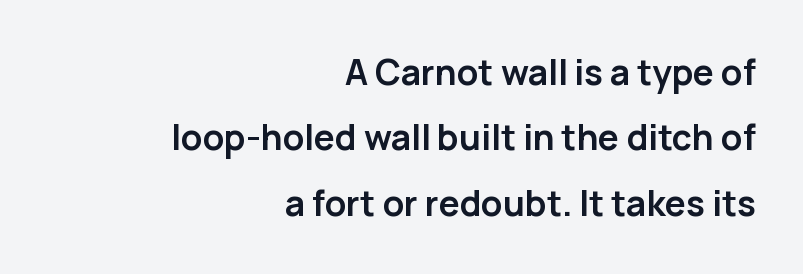
Q: Is the text bold? A: Yes.
Q: Is the text italic (slanted)? A: No, it is upright.
Q: Is the typeface a serif or a sans-serif typeface? A: Sans-serif.
Q: Is the text underlined? A: No.
Q: How is the paragraph aligned? A: Right-aligned.
Q: Is the spacing between letters normal or unusually wide? A: Normal.
Q: Width (condensed, normal, or wide)? A: Normal.
Q: Stroke contrast? A: Low.
Q: x-height? A: Medium.
Q: Monospaced? A: No.
